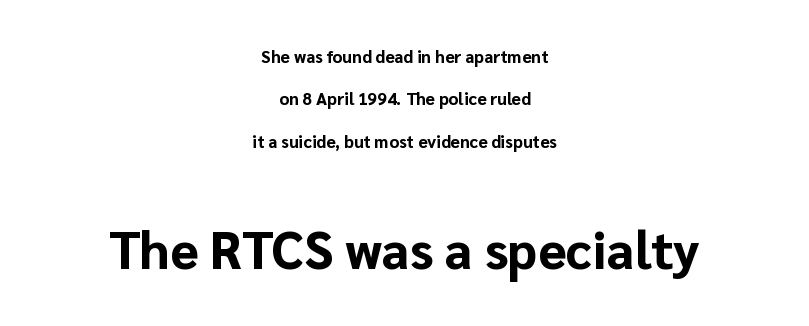
Q: Is the text bold? A: Yes.
Q: Is the text italic (slanted)? A: No, it is upright.
Q: Is the typeface a serif or a sans-serif typeface? A: Sans-serif.
Q: Is the text underlined? A: No.
Q: How is the paragraph aligned? A: Centered.
Q: Is the spacing between letters normal or unusually wide? A: Normal.
Q: Is the spacing between lines tight, normal or loose? A: Loose.
Q: Which block of text is set in a larger size, the first (top) or the second (bottom)? A: The second (bottom) one.
Q: Width (condensed, normal, or wide)? A: Normal.
Q: Stroke contrast? A: Low.
Q: x-height? A: Medium.
Q: Monospaced? A: No.
